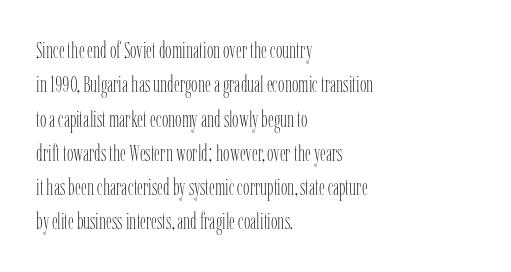
Q: Is the text bold? A: No.
Q: Is the text italic (slanted)? A: No, it is upright.
Q: Is the text underlined? A: No.
Q: How is the paragraph aligned? A: Left-aligned.
Q: Is the spacing between letters normal or unusually wide? A: Normal.
Q: Is the spacing between lines tight, normal or loose? A: Normal.
